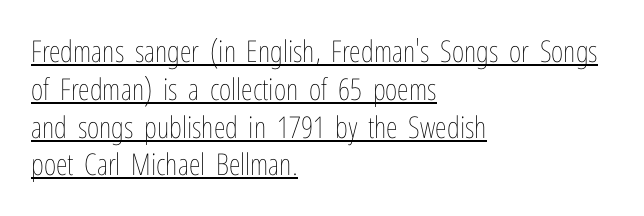
Q: Is the text bold? A: No.
Q: Is the text italic (slanted)? A: No, it is upright.
Q: Is the text underlined? A: Yes.
Q: How is the paragraph aligned? A: Left-aligned.
Q: Is the spacing between letters normal or unusually wide? A: Normal.
Q: Is the spacing between lines tight, normal or loose? A: Normal.
Q: Width (condensed, normal, or wide)? A: Condensed.
Q: Stroke contrast? A: Low.
Q: x-height? A: Medium.
Q: Monospaced? A: No.
